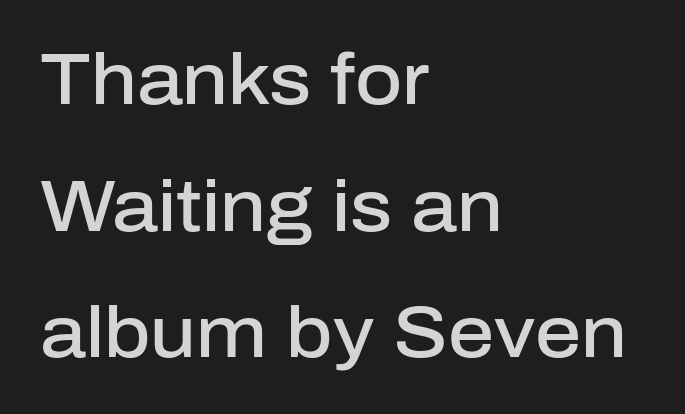
{"serif": "no", "italic": "no", "bold": "semi", "weight": "semibold", "width": "normal", "stroke_contrast": "low", "x_height": "medium", "monospaced": "no", "underline": "no", "align": "left", "line_spacing_ratio": 1.76, "letter_spacing": "normal", "letter_spacing_em": 0.0, "glyph_px": 72}
